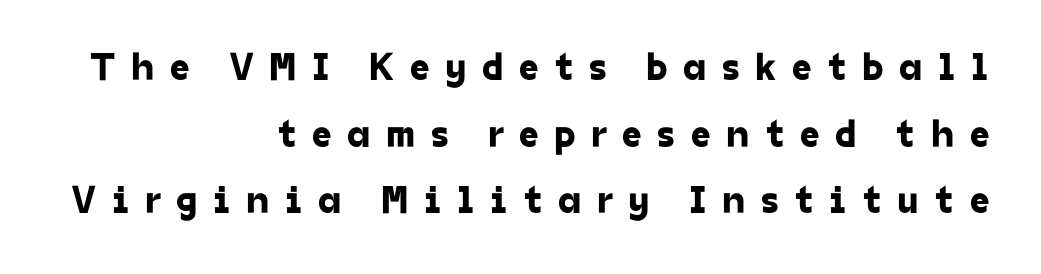
Q: Is the typeface a serif or a sans-serif typeface? A: Sans-serif.
Q: Is the text underlined? A: No.
Q: How is the paragraph aligned? A: Right-aligned.
Q: Is the spacing between letters normal or unusually wide? A: Unusually wide.
Q: Width (condensed, normal, or wide)? A: Normal.
Q: Stroke contrast? A: Low.
Q: x-height? A: Medium.
Q: Monospaced? A: No.
